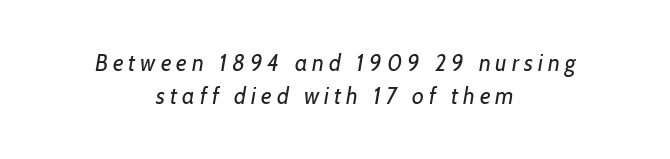
{"bold": "no", "underline": "no", "align": "center", "line_spacing": "normal", "line_spacing_ratio": 1.44, "letter_spacing": "wide", "letter_spacing_em": 0.22, "glyph_px": 23}
